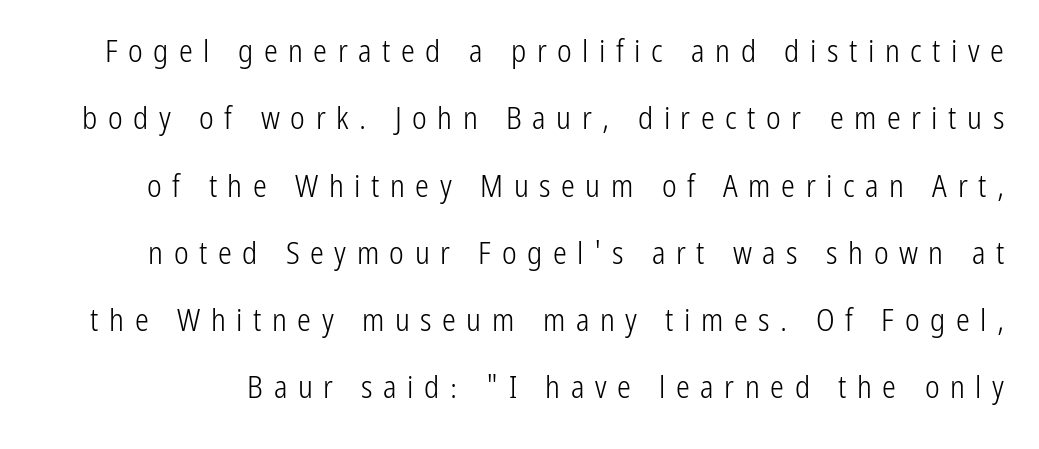
Q: Is the text bold? A: No.
Q: Is the text italic (slanted)? A: No, it is upright.
Q: Is the typeface a serif or a sans-serif typeface? A: Sans-serif.
Q: Is the text underlined? A: No.
Q: Is the spacing between letters normal or unusually wide? A: Unusually wide.
Q: Is the spacing between lines tight, normal or loose? A: Loose.
Q: Width (condensed, normal, or wide)? A: Condensed.
Q: Stroke contrast? A: Low.
Q: x-height? A: Medium.
Q: Monospaced? A: No.
